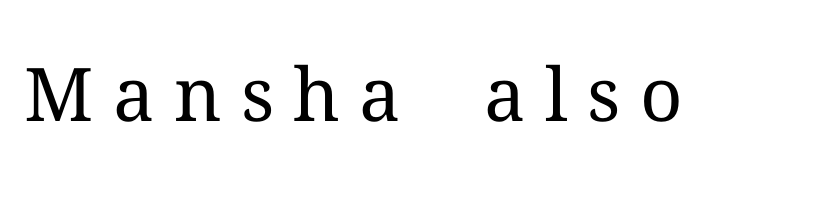
The image shows 74 px regular-weight serif type, upright; set unusually wide letter spacing (+0.26 em), not underlined; medium stroke contrast and a medium x-height.
